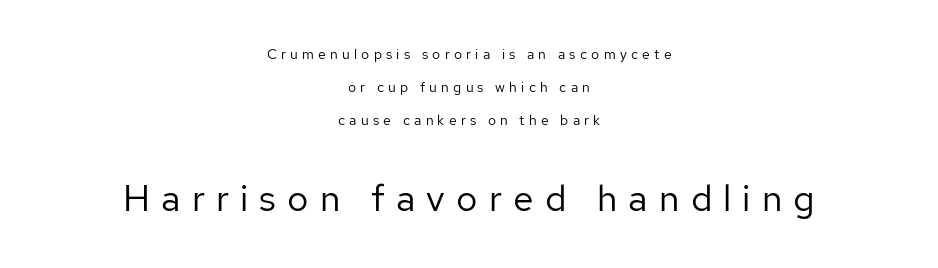
{"serif": "no", "italic": "no", "bold": "no", "weight": "regular", "width": "normal", "stroke_contrast": "low", "x_height": "medium", "monospaced": "no", "underline": "no", "align": "center", "line_spacing": "loose", "line_spacing_ratio": 2.37, "letter_spacing": "wide", "letter_spacing_em": 0.3, "larger_block": "second", "size_ratio": 2.64, "glyph_px": 37}
